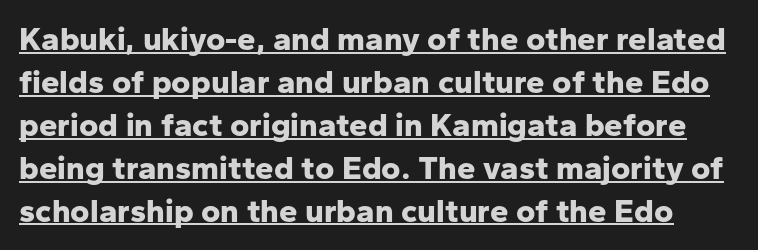
{"serif": "no", "italic": "no", "bold": "yes", "weight": "bold", "width": "normal", "stroke_contrast": "low", "x_height": "medium", "monospaced": "no", "underline": "yes", "line_spacing": "normal", "line_spacing_ratio": 1.3, "letter_spacing": "normal", "letter_spacing_em": 0.0, "glyph_px": 33}
